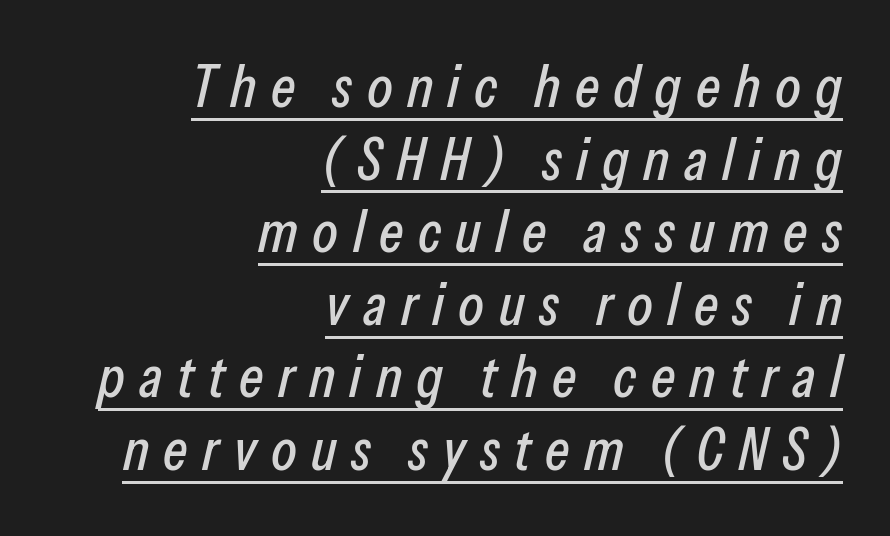
{"italic": "yes", "lean": "right", "slant_degrees": 13, "width": "condensed", "stroke_contrast": "low", "x_height": "medium", "monospaced": "no", "underline": "yes", "align": "right", "line_spacing_ratio": 1.23, "letter_spacing": "wide", "letter_spacing_em": 0.24, "glyph_px": 59}
